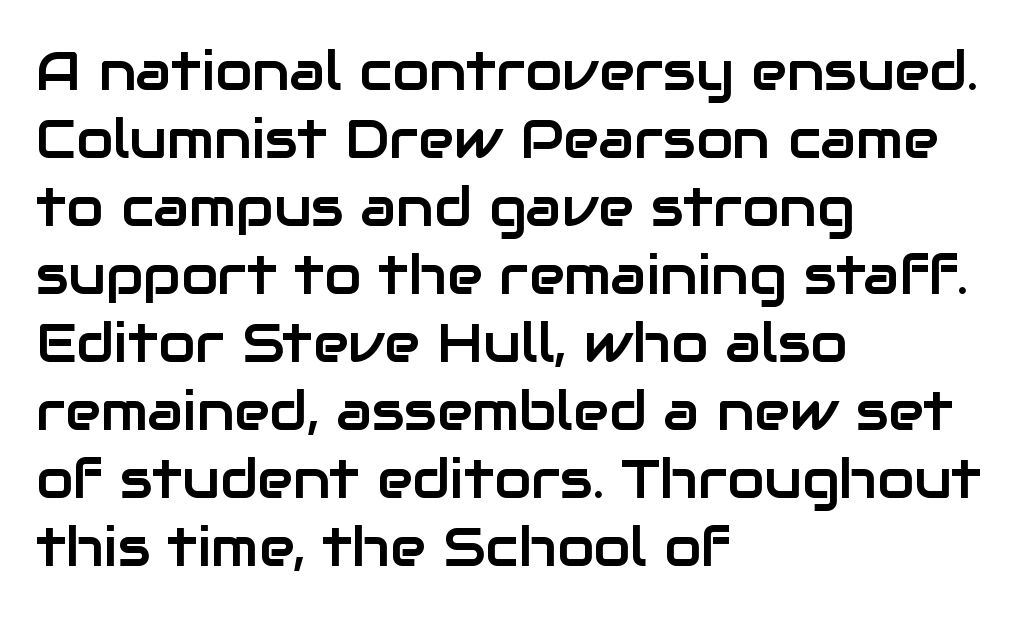
Reading down the column, the eye jumps a familiar distance to each next line. The letters stand straight up with perfectly vertical stems. Observe the ordinary spacing: letters are neighbours, not strangers. This sample has the flowing, uneven cadence of proportional lettering. Caption: multi-line text, flush left, ragged right.
